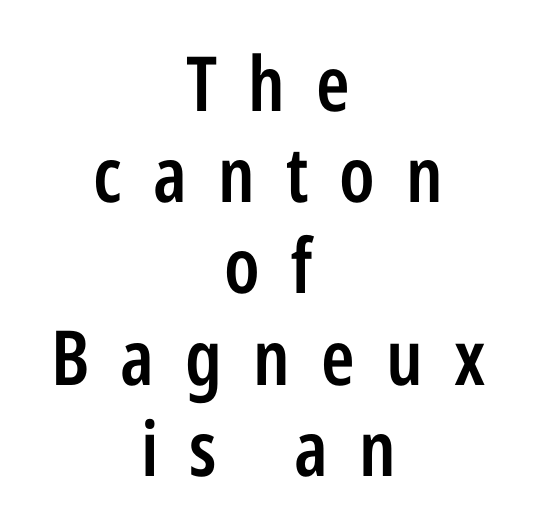
If you folded the block vertically in half, each line would mirror itself in length. Look at the tracking — it's clearly loosened, letters drifting apart. Nope, not italic — everything's standing straight. The rendering uses natural spacing where letterforms have individual widths.
